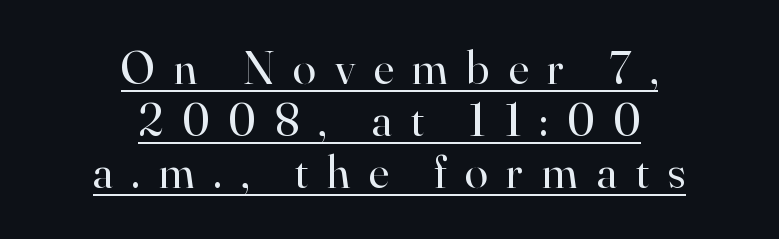
The image shows 47 px regular-weight serif type, upright; set centered, tight line spacing (1.11x), unusually wide letter spacing (+0.4 em), underlined; high stroke contrast and a small x-height.
